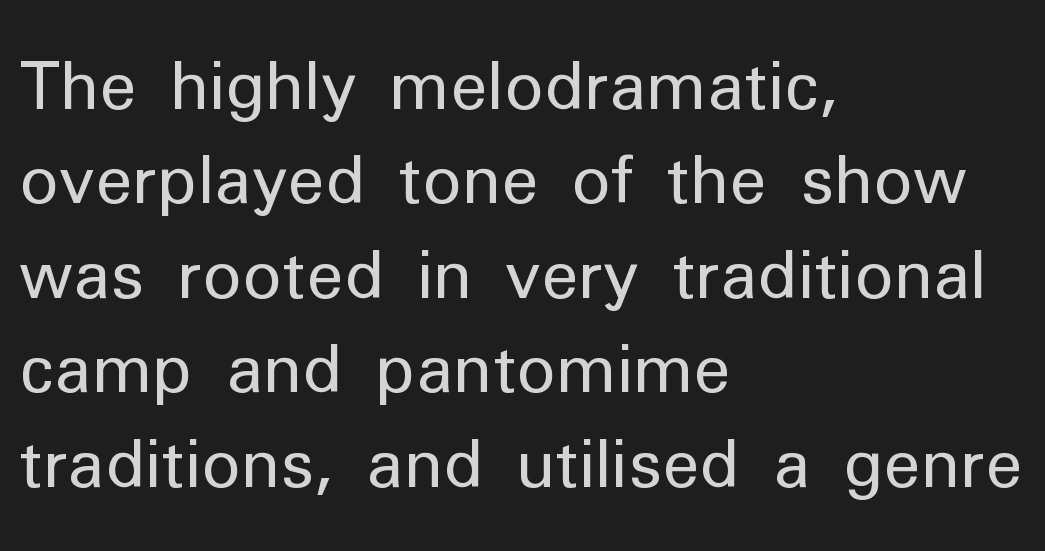
The image shows 66 px regular-weight sans-serif type, upright; set left-aligned, normal line spacing (1.43x), normal letter spacing, not underlined; low stroke contrast and a medium x-height.
